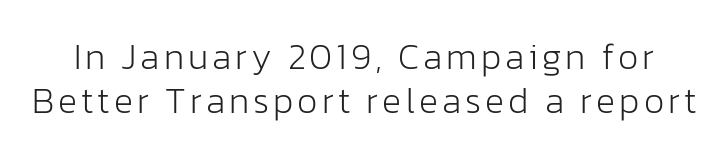
{"serif": "no", "italic": "no", "bold": "no", "weight": "light", "width": "normal", "stroke_contrast": "low", "x_height": "medium", "monospaced": "no", "underline": "no", "line_spacing_ratio": 1.23, "glyph_px": 36}
